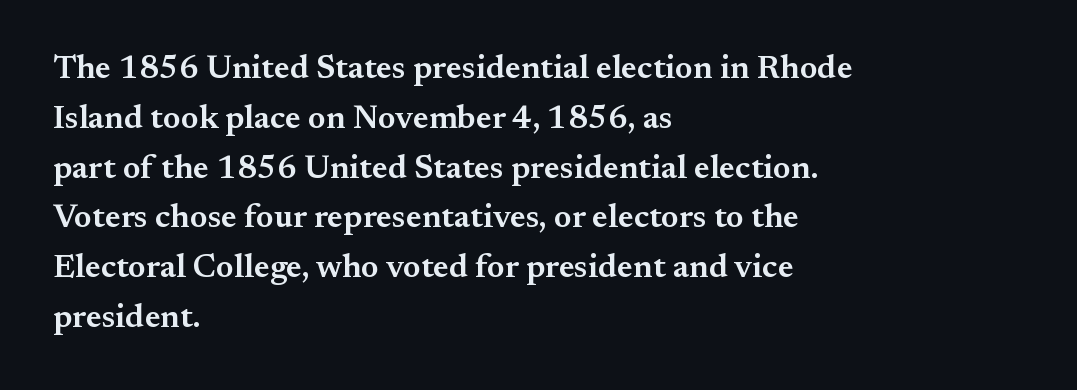
{"serif": "yes", "italic": "no", "bold": "semi", "weight": "semibold", "width": "normal", "stroke_contrast": "medium", "x_height": "small", "monospaced": "no", "underline": "no", "align": "left", "line_spacing": "normal", "line_spacing_ratio": 1.51, "letter_spacing": "normal", "letter_spacing_em": 0.0, "glyph_px": 33}
